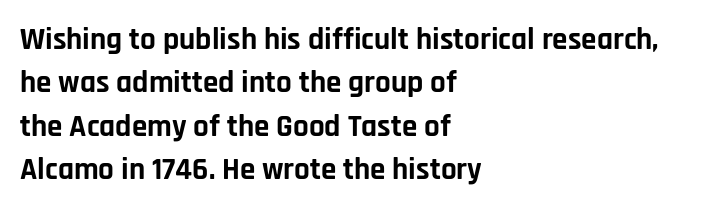
Q: Is the text bold? A: Yes.
Q: Is the text italic (slanted)? A: No, it is upright.
Q: Is the typeface a serif or a sans-serif typeface? A: Sans-serif.
Q: Is the text underlined? A: No.
Q: How is the paragraph aligned? A: Left-aligned.
Q: Is the spacing between letters normal or unusually wide? A: Normal.
Q: Is the spacing between lines tight, normal or loose? A: Normal.
Q: Width (condensed, normal, or wide)? A: Normal.
Q: Stroke contrast? A: Low.
Q: x-height? A: Large.
Q: Monospaced? A: No.
